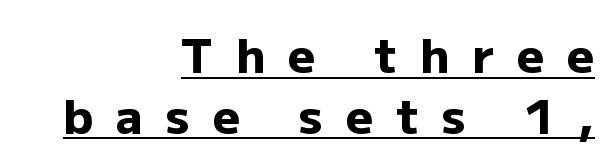
Q: Is the text bold? A: Yes.
Q: Is the text italic (slanted)? A: No, it is upright.
Q: Is the typeface a serif or a sans-serif typeface? A: Sans-serif.
Q: Is the text underlined? A: Yes.
Q: How is the paragraph aligned? A: Right-aligned.
Q: Is the spacing between letters normal or unusually wide? A: Unusually wide.
Q: Is the spacing between lines tight, normal or loose? A: Normal.
Q: Width (condensed, normal, or wide)? A: Normal.
Q: Stroke contrast? A: Low.
Q: x-height? A: Medium.
Q: Monospaced? A: No.
